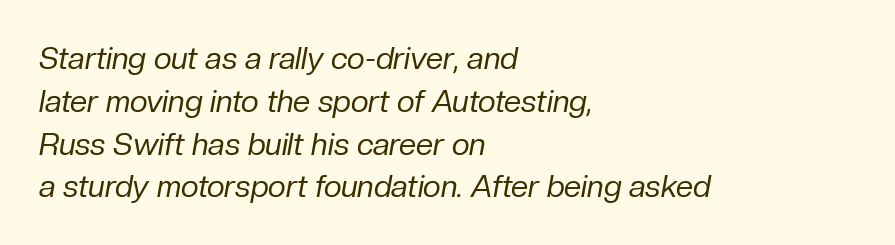
The letters are slanted; this is an italic face. No letter is thick-stroked: the sample isn't bold. The lines are quadded left. Do the characters align in a grid? No, the font is proportional.
